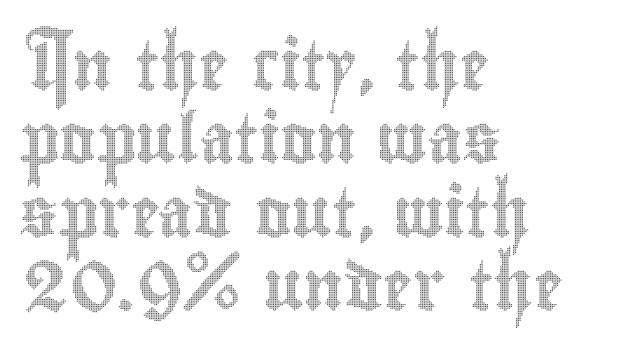
Proportional: the letters do not fall into vertical columns. Left-aligned paragraph, ragged on the right. Spacing between characters is what you'd get straight out of the box. Check under the words: just untouched page.
